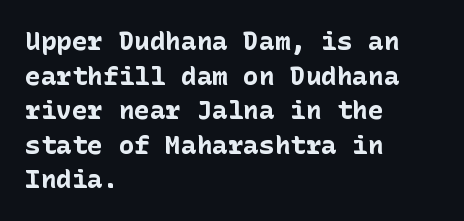
{"italic": "no", "bold": "yes", "underline": "no", "align": "left", "line_spacing": "normal", "line_spacing_ratio": 1.33, "letter_spacing": "normal", "letter_spacing_em": 0.0, "glyph_px": 26}
